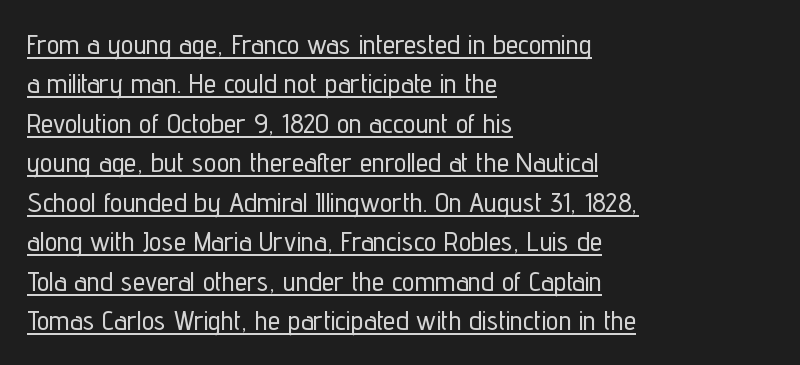
The image shows 28 px condensed sans-serif type, upright; set left-aligned, normal line spacing (1.41x), normal letter spacing, underlined; low stroke contrast and a medium x-height.
